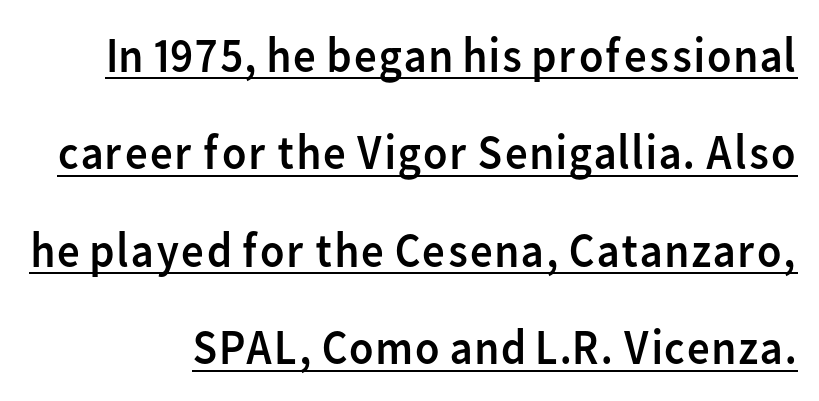
{"serif": "no", "italic": "no", "bold": "no", "weight": "regular", "width": "normal", "stroke_contrast": "low", "x_height": "medium", "monospaced": "no", "underline": "yes", "line_spacing": "loose", "line_spacing_ratio": 1.95, "letter_spacing": "normal", "letter_spacing_em": 0.0, "glyph_px": 50}
